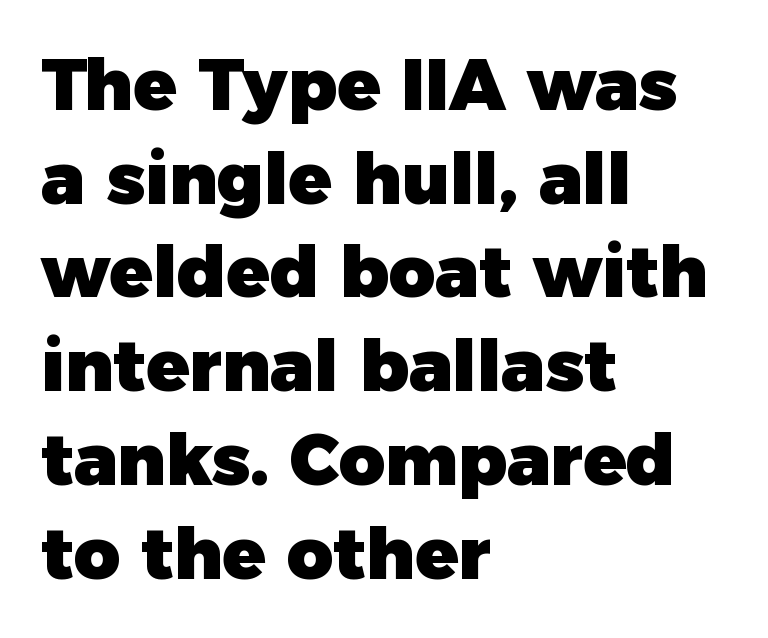
Q: Is the text bold? A: Yes.
Q: Is the text italic (slanted)? A: No, it is upright.
Q: Is the typeface a serif or a sans-serif typeface? A: Sans-serif.
Q: Is the text underlined? A: No.
Q: How is the paragraph aligned? A: Left-aligned.
Q: Is the spacing between letters normal or unusually wide? A: Normal.
Q: Is the spacing between lines tight, normal or loose? A: Normal.
Q: Width (condensed, normal, or wide)? A: Normal.
Q: Stroke contrast? A: Low.
Q: x-height? A: Medium.
Q: Monospaced? A: No.
